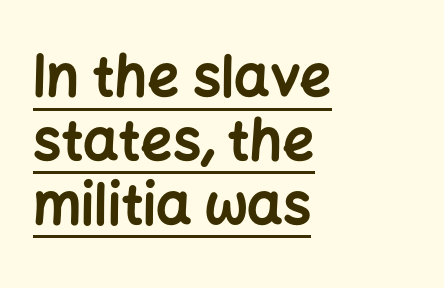
The image shows 56 px bold sans-serif type, upright; set left-aligned, tight line spacing (1.14x), normal letter spacing, underlined; low stroke contrast and a medium x-height.
